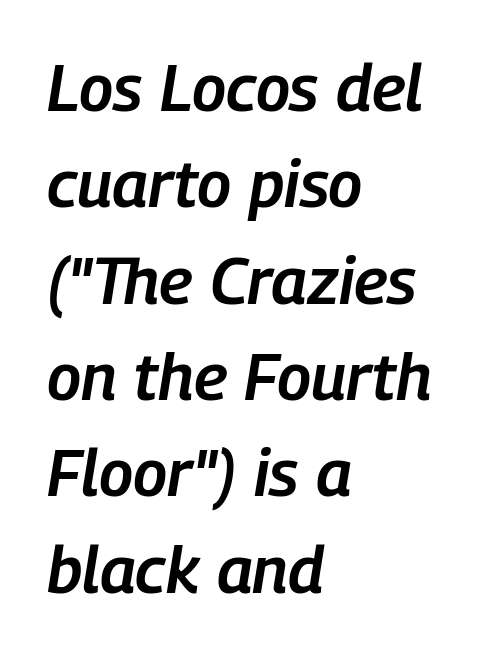
{"italic": "yes", "lean": "right", "slant_degrees": 9, "bold": "semi", "weight": "semibold", "width": "condensed", "stroke_contrast": "low", "x_height": "medium", "monospaced": "no", "underline": "no", "align": "left", "line_spacing": "normal", "line_spacing_ratio": 1.46, "letter_spacing": "normal", "letter_spacing_em": 0.0, "glyph_px": 66}
